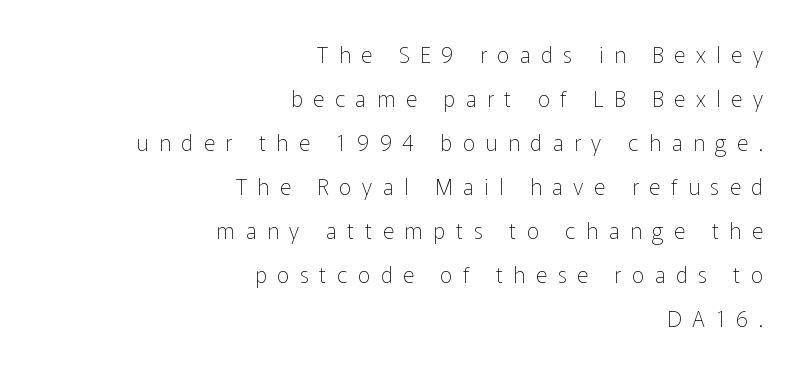
Ordinary non-slanted type is in use. The horizontal fit of the characters is loose and conspicuously gappy. Right-aligned paragraph, ragged on the left. No word sits above an underline. Compared with a typical body face, this is equally light or lighter still. If you measured baseline to baseline, you'd find a long distance.
